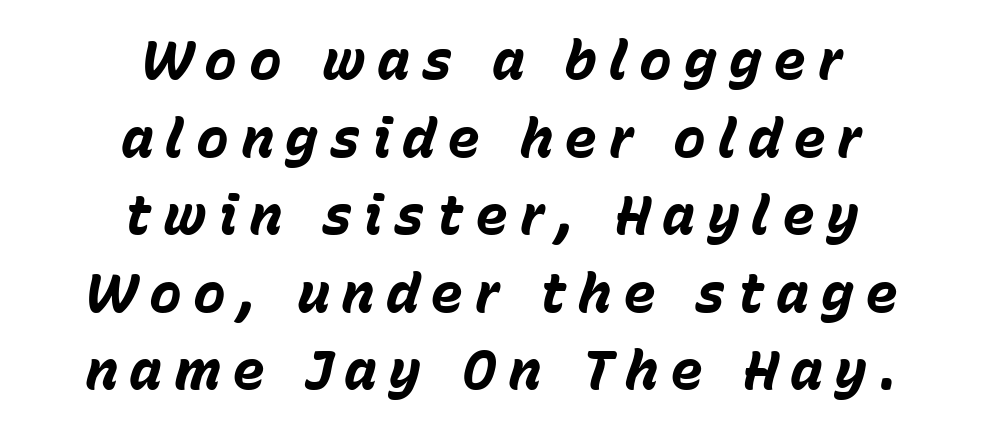
{"italic": "yes", "lean": "right", "slant_degrees": 15, "bold": "yes", "weight": "bold", "width": "normal", "stroke_contrast": "low", "x_height": "medium", "monospaced": "no", "underline": "no", "align": "center", "line_spacing": "normal", "line_spacing_ratio": 1.41, "letter_spacing": "wide", "letter_spacing_em": 0.21, "glyph_px": 55}
